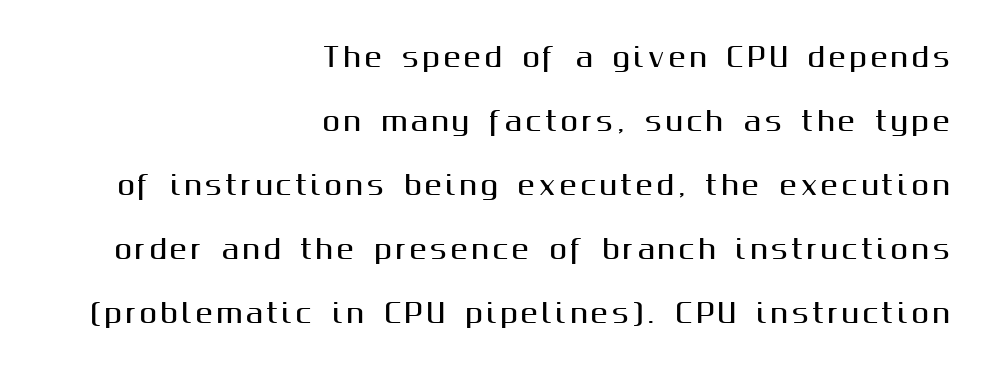
Q: Is the text italic (slanted)? A: No, it is upright.
Q: Is the text underlined? A: No.
Q: How is the paragraph aligned? A: Right-aligned.
Q: Is the spacing between lines tight, normal or loose? A: Loose.
